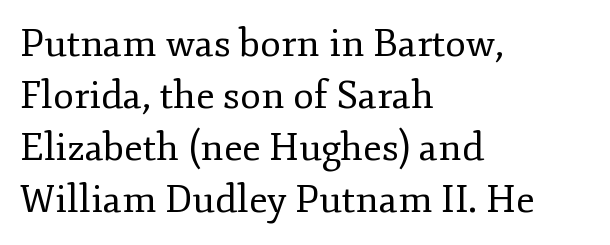
Q: Is the text bold? A: No.
Q: Is the text italic (slanted)? A: No, it is upright.
Q: Is the typeface a serif or a sans-serif typeface? A: Serif.
Q: Is the text underlined? A: No.
Q: How is the paragraph aligned? A: Left-aligned.
Q: Is the spacing between letters normal or unusually wide? A: Normal.
Q: Is the spacing between lines tight, normal or loose? A: Normal.
Q: Width (condensed, normal, or wide)? A: Normal.
Q: Stroke contrast? A: Low.
Q: x-height? A: Small.
Q: Monospaced? A: No.
